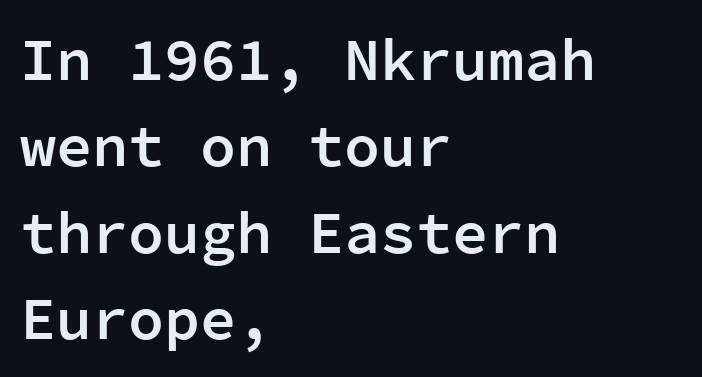
{"serif": "no", "italic": "no", "bold": "semi", "weight": "semibold", "width": "normal", "stroke_contrast": "low", "x_height": "medium", "monospaced": "yes", "underline": "no", "align": "left", "line_spacing": "normal", "line_spacing_ratio": 1.44, "letter_spacing": "normal", "letter_spacing_em": 0.0, "glyph_px": 60}
